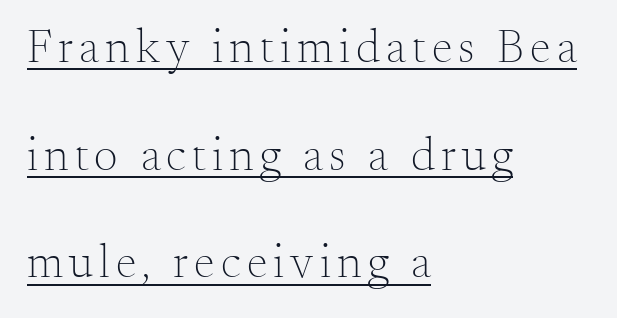
{"serif": "yes", "italic": "no", "bold": "no", "weight": "light", "width": "normal", "stroke_contrast": "medium", "x_height": "small", "monospaced": "no", "underline": "yes", "align": "left", "line_spacing": "loose", "line_spacing_ratio": 2.29, "glyph_px": 47}
